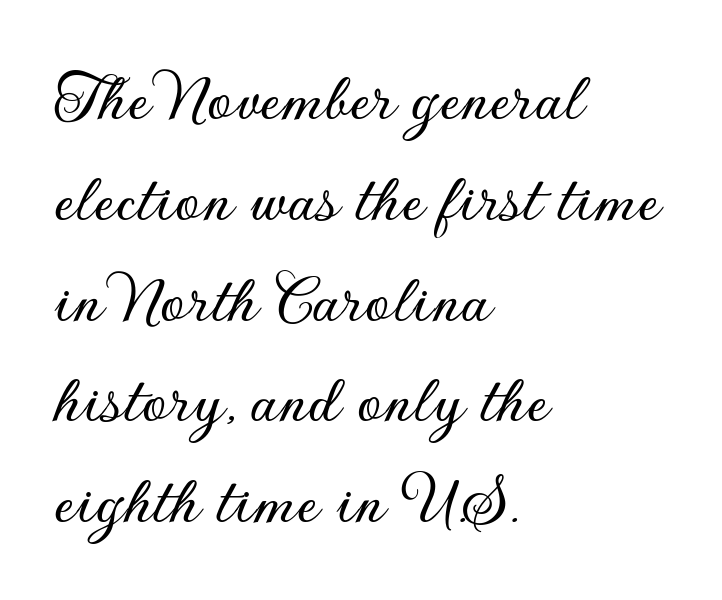
Descenders are the only things crossing below the line. Does the leading feel generous? No, just average. Characters follow at the spacing the type designer built in. Does the copy run flush right? No — it runs flush left.
